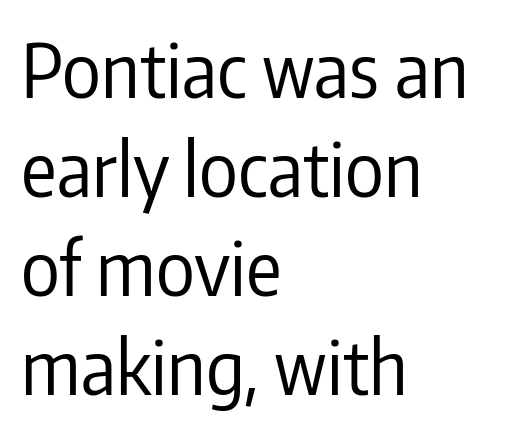
{"serif": "no", "italic": "no", "bold": "no", "weight": "regular", "width": "condensed", "stroke_contrast": "low", "x_height": "medium", "monospaced": "no", "underline": "no", "align": "left", "line_spacing": "normal", "line_spacing_ratio": 1.34, "letter_spacing": "normal", "letter_spacing_em": 0.0, "glyph_px": 74}
